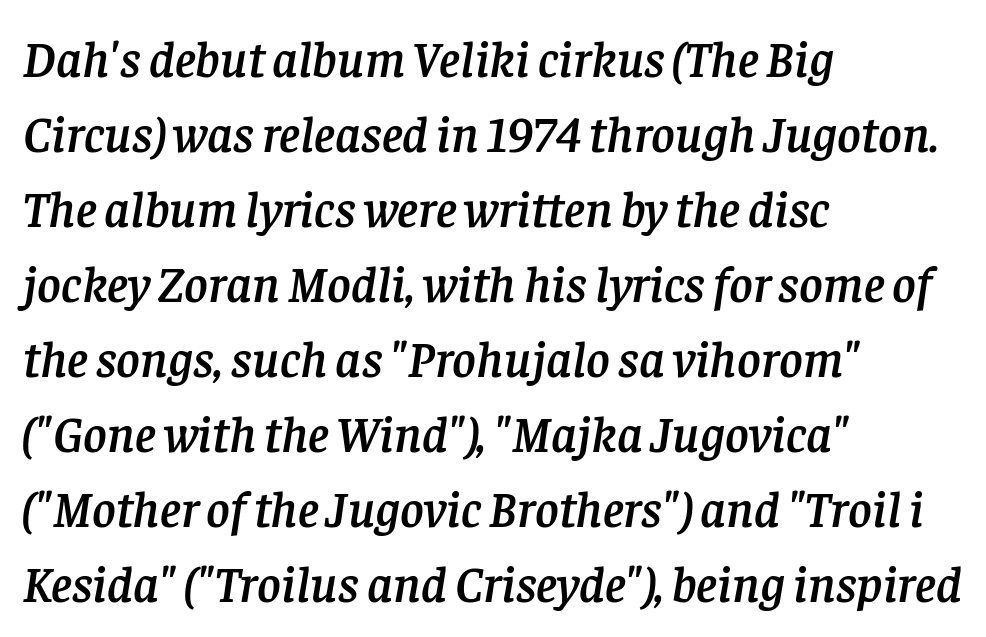
Q: Is the text italic (slanted)? A: Yes, it leans right by about 8 degrees.
Q: Is the typeface a serif or a sans-serif typeface? A: Serif.
Q: Is the text underlined? A: No.
Q: How is the paragraph aligned? A: Left-aligned.
Q: Is the spacing between letters normal or unusually wide? A: Normal.
Q: Is the spacing between lines tight, normal or loose? A: Normal.
Q: Width (condensed, normal, or wide)? A: Normal.
Q: Stroke contrast? A: Low.
Q: x-height? A: Large.
Q: Monospaced? A: No.
